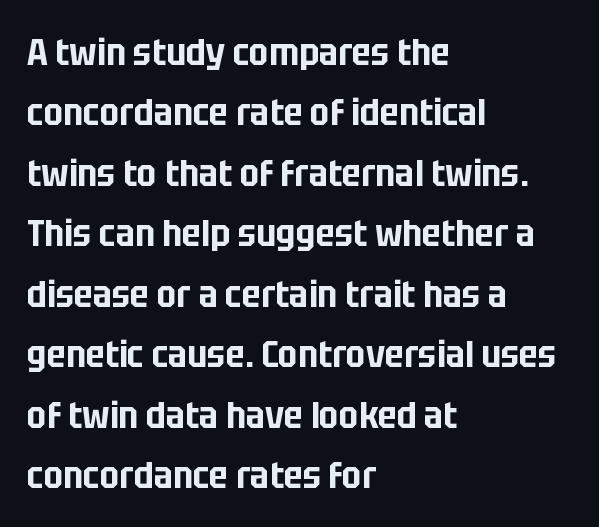
{"serif": "no", "italic": "no", "width": "condensed", "stroke_contrast": "low", "x_height": "large", "monospaced": "no", "underline": "no", "align": "left", "line_spacing": "normal", "line_spacing_ratio": 1.59, "letter_spacing": "normal", "letter_spacing_em": 0.0, "glyph_px": 38}
